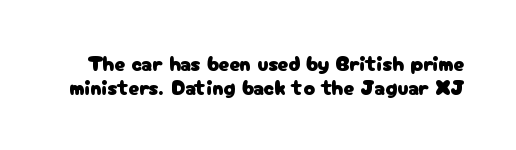
The image shows 21 px text type, upright; set tight line spacing (1.13x), normal letter spacing, not underlined.
